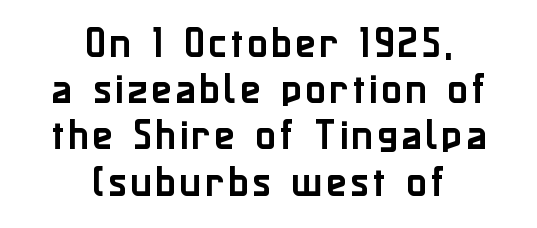
{"serif": "no", "italic": "no", "width": "normal", "stroke_contrast": "low", "x_height": "medium", "monospaced": "no", "underline": "no", "align": "center", "line_spacing": "normal", "line_spacing_ratio": 1.36, "glyph_px": 34}
